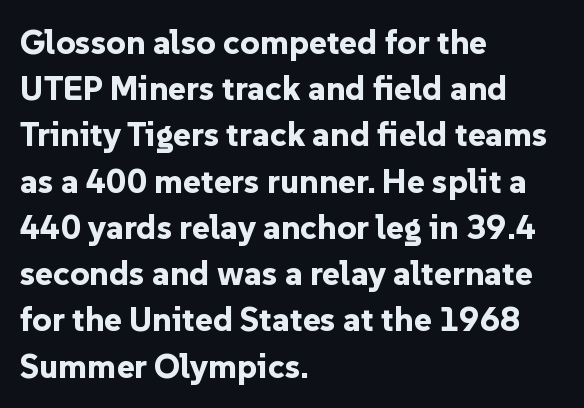
The vertical gap from one line to the next is medium. The rendering uses natural spacing where letterforms have individual widths. If you drew a line through each stem, it would be perfectly vertical. The passage shown has conventional tracking throughout. Lines of text with bare space underneath. To sum up the face: it is a sans, with no serifs.
